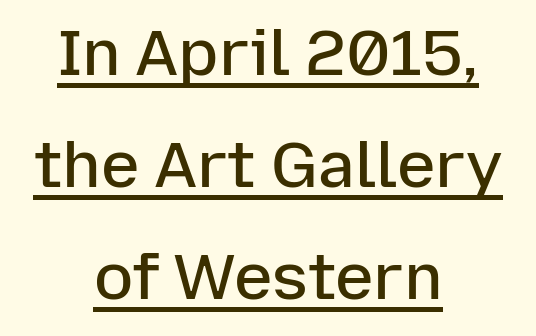
The face used here is proportionally spaced, like ordinary book or web type. Tracking here is standard; glyphs follow each other at the usual distance. To sum up the face: it is a sans, with no serifs. These lines stack symmetrically, like a column narrowing and widening about its center. A rule runs beneath these lines of type.
